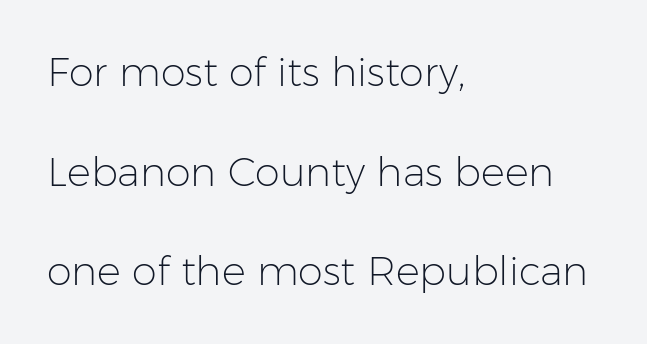
A typesetter would mark this as roman, not italic. The space beneath each line is pristine and unruled. Line starts are locked; line ends wander. The letters advance in unequal steps, a hallmark of proportional type. The lines are spread far apart with generous leading. Tracking value appears to be zero — textbook default spacing.
